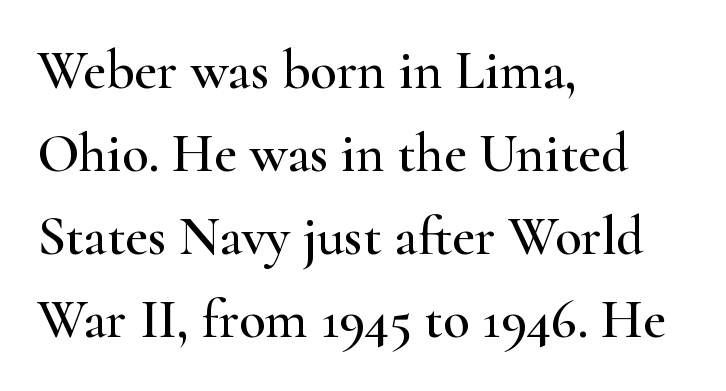
The image shows 55 px wide serif type, upright; set left-aligned, normal line spacing (1.51x), normal letter spacing, not underlined; high stroke contrast and a small x-height.
